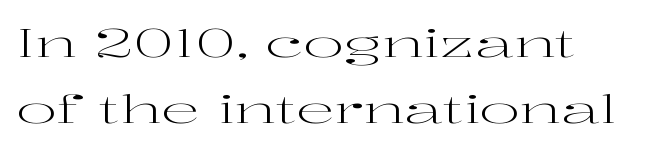
Proportional: the letters do not fall into vertical columns. Stroke thickness stays within the range of a standard reading face or lighter. The space beneath each line is pristine and unruled. Every stem runs plumb, perpendicular to the baseline. What stands out about the letter spacing? Nothing — it is the standard amount. What kind of face is this? One with serifs.
